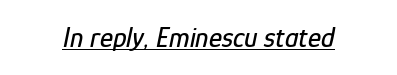
Q: Is the text italic (slanted)? A: Yes, it leans right by about 12 degrees.
Q: Is the text underlined? A: Yes.
Q: Is the spacing between letters normal or unusually wide? A: Normal.
Q: Width (condensed, normal, or wide)? A: Condensed.
Q: Stroke contrast? A: Low.
Q: x-height? A: Medium.
Q: Monospaced? A: No.
